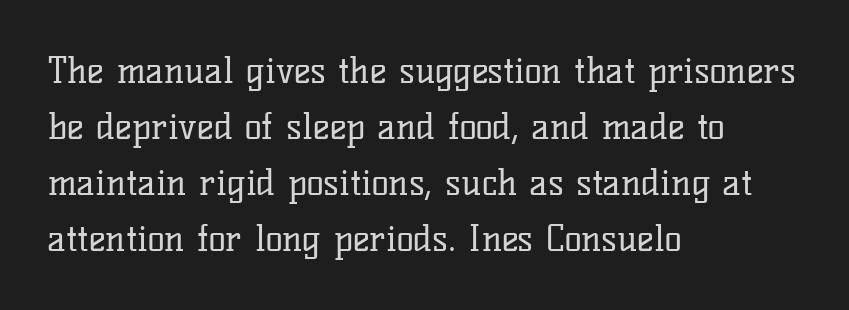
Q: Is the text bold? A: No.
Q: Is the text italic (slanted)? A: No, it is upright.
Q: Is the typeface a serif or a sans-serif typeface? A: Serif.
Q: Is the text underlined? A: No.
Q: How is the paragraph aligned? A: Left-aligned.
Q: Is the spacing between letters normal or unusually wide? A: Normal.
Q: Is the spacing between lines tight, normal or loose? A: Normal.
Q: Width (condensed, normal, or wide)? A: Normal.
Q: Stroke contrast? A: Low.
Q: x-height? A: Medium.
Q: Monospaced? A: No.
